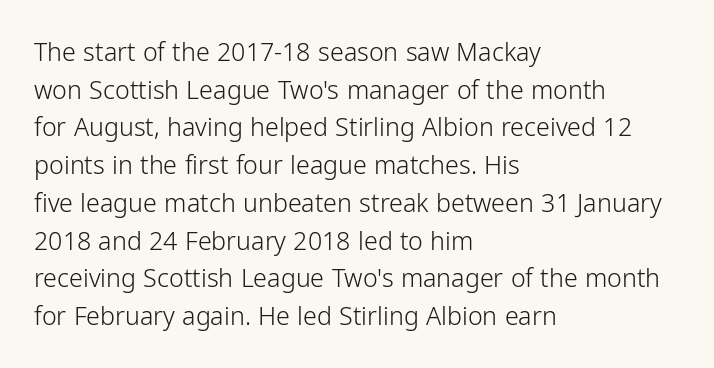
{"italic": "no", "bold": "no", "underline": "no", "align": "left", "line_spacing": "normal", "line_spacing_ratio": 1.51, "letter_spacing": "normal", "letter_spacing_em": 0.0, "glyph_px": 25}
